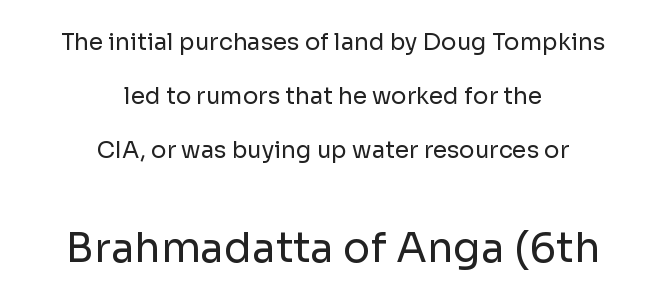
{"serif": "no", "italic": "no", "bold": "no", "weight": "regular", "width": "normal", "stroke_contrast": "low", "x_height": "medium", "monospaced": "no", "underline": "no", "align": "center", "line_spacing": "loose", "line_spacing_ratio": 2.35, "letter_spacing": "normal", "letter_spacing_em": 0.0, "larger_block": "second", "size_ratio": 1.78, "glyph_px": 41}
